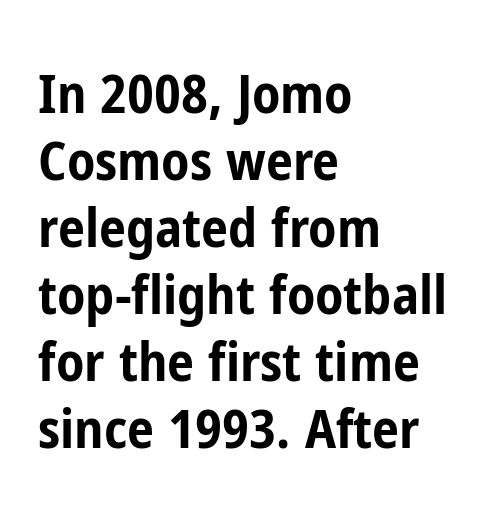
Is the block centered? No — it sits flush against the left margin. Does extra space separate the letters? No, they use regular spacing. Is this a fixed-width face? No — the glyphs have proportional, varying widths. Words float on clear page, feet unadorned. Note: no serifs on the glyphs. The sample has been set heavy, in full bold.
